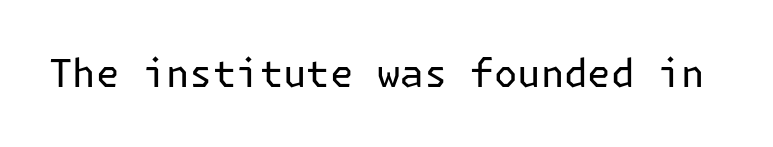
The image shows 39 px regular-weight sans-serif type, upright; set normal letter spacing, not underlined; low stroke contrast and a medium x-height.
